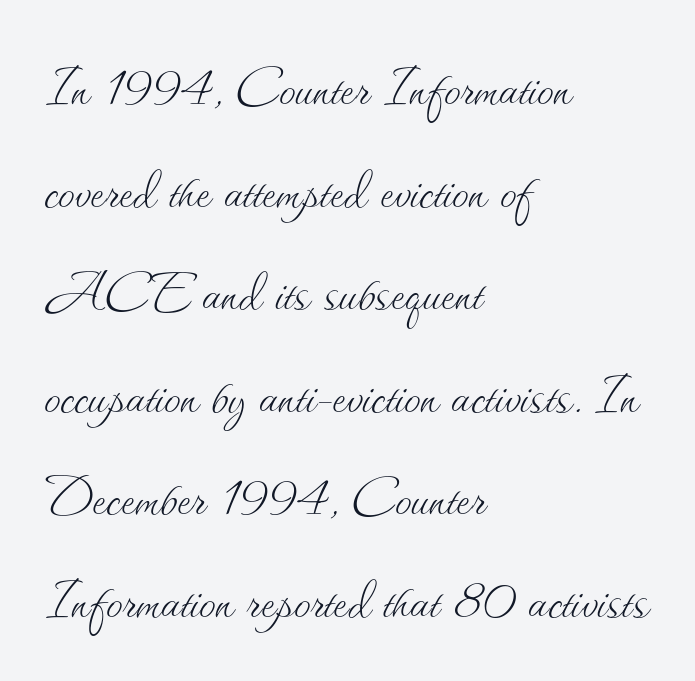
The strokes carry an ordinary text weight at most. You could not count columns in this text — the font is proportionally spaced. Underline: absent. What's the leading like? Ordinary, nothing unusual.
